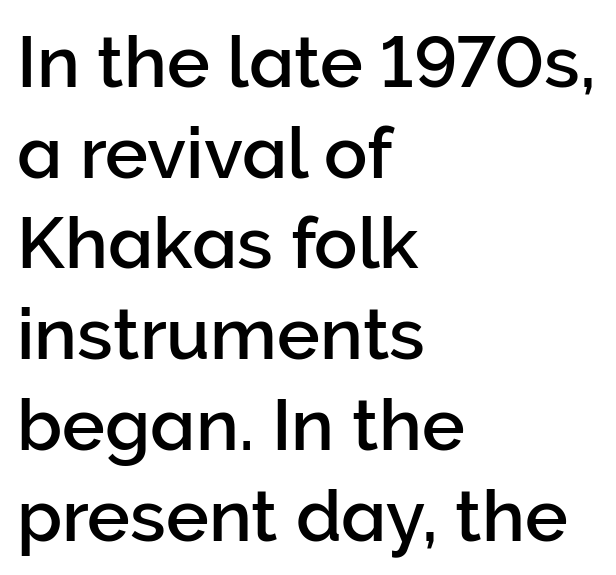
{"serif": "no", "italic": "no", "width": "normal", "stroke_contrast": "low", "x_height": "medium", "monospaced": "no", "underline": "no", "align": "left", "line_spacing": "normal", "line_spacing_ratio": 1.26, "letter_spacing": "normal", "letter_spacing_em": 0.0, "glyph_px": 72}
